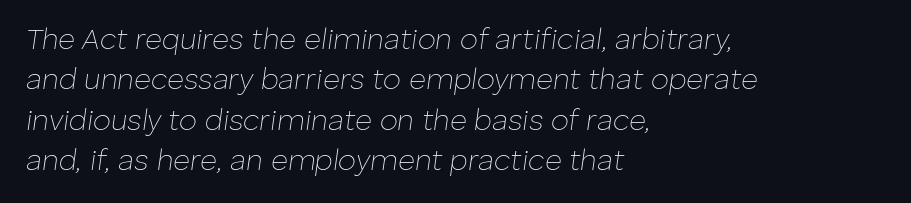
{"italic": "yes", "lean": "right", "slant_degrees": 8, "bold": "no", "weight": "thin", "width": "normal", "stroke_contrast": "low", "x_height": "medium", "monospaced": "no", "underline": "no", "align": "left", "line_spacing": "normal", "line_spacing_ratio": 1.39, "letter_spacing": "normal", "letter_spacing_em": 0.0, "glyph_px": 29}
